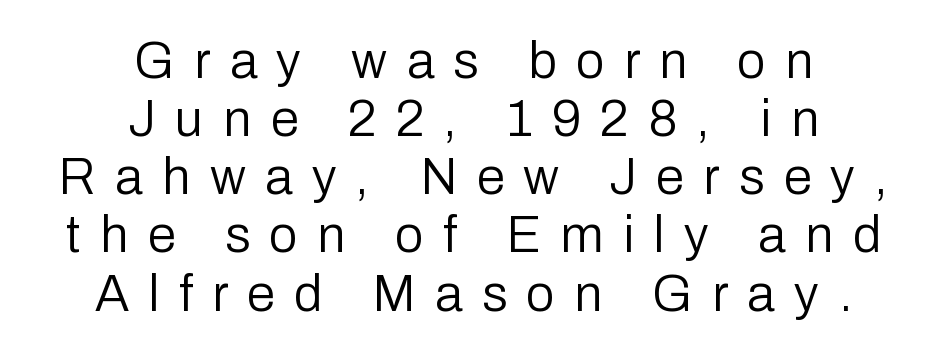
The image shows 51 px regular-weight sans-serif type, upright; set centered, tight line spacing (1.14x), unusually wide letter spacing (+0.38 em), not underlined; low stroke contrast and a medium x-height.
